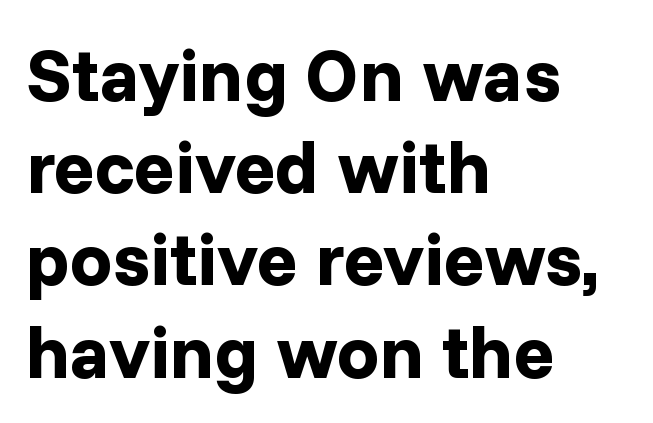
{"serif": "no", "italic": "no", "bold": "yes", "weight": "bold", "width": "normal", "stroke_contrast": "low", "x_height": "medium", "monospaced": "no", "underline": "no", "align": "left", "line_spacing_ratio": 1.23, "letter_spacing": "normal", "letter_spacing_em": 0.0, "glyph_px": 75}
